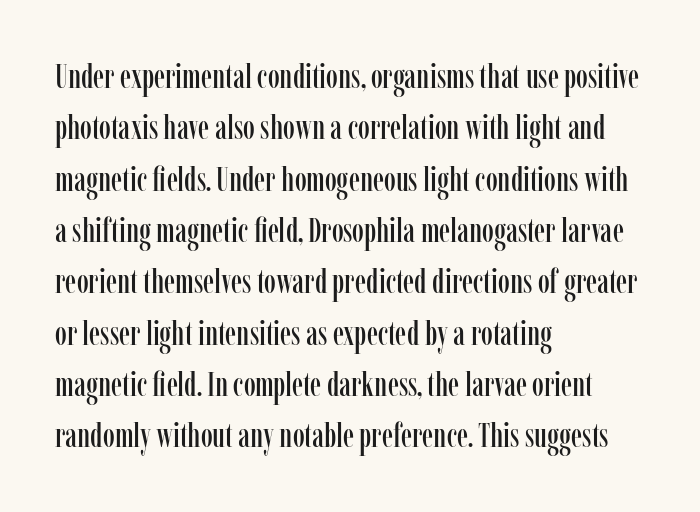
{"serif": "yes", "italic": "no", "width": "condensed", "stroke_contrast": "low", "x_height": "medium", "monospaced": "no", "underline": "no", "align": "left", "line_spacing": "normal", "line_spacing_ratio": 1.51, "letter_spacing": "normal", "letter_spacing_em": 0.0, "glyph_px": 34}
